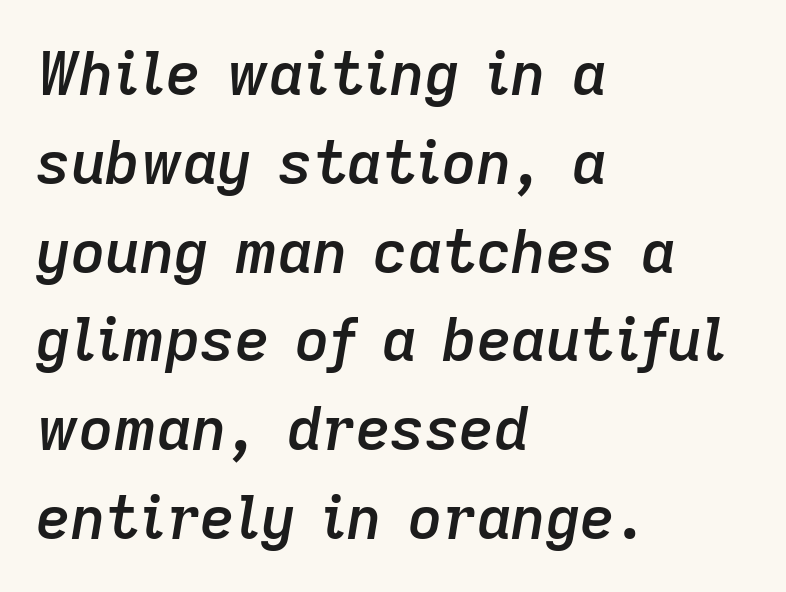
{"italic": "yes", "lean": "right", "slant_degrees": 9, "bold": "semi", "weight": "semibold", "width": "normal", "stroke_contrast": "low", "x_height": "medium", "monospaced": "no", "underline": "no", "align": "left", "line_spacing": "normal", "line_spacing_ratio": 1.48, "letter_spacing": "normal", "letter_spacing_em": 0.0, "glyph_px": 60}
